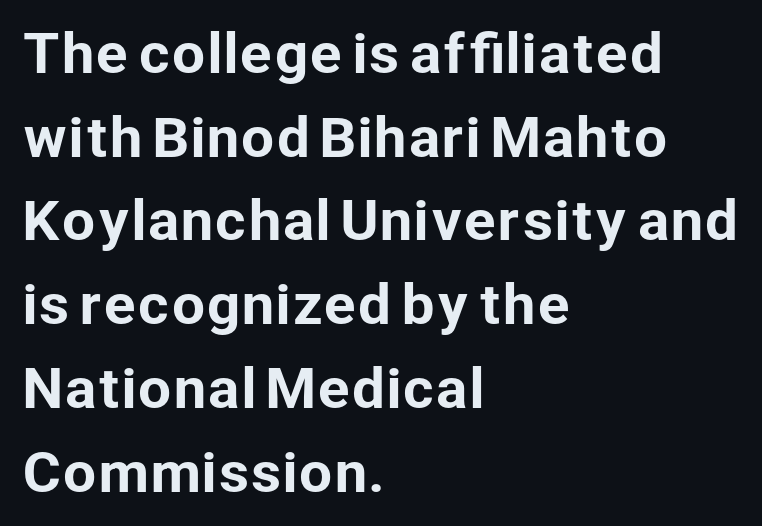
{"serif": "no", "italic": "no", "width": "normal", "stroke_contrast": "low", "x_height": "medium", "monospaced": "no", "underline": "no", "align": "left", "line_spacing": "normal", "line_spacing_ratio": 1.58, "letter_spacing": "normal", "letter_spacing_em": 0.0, "glyph_px": 53}
